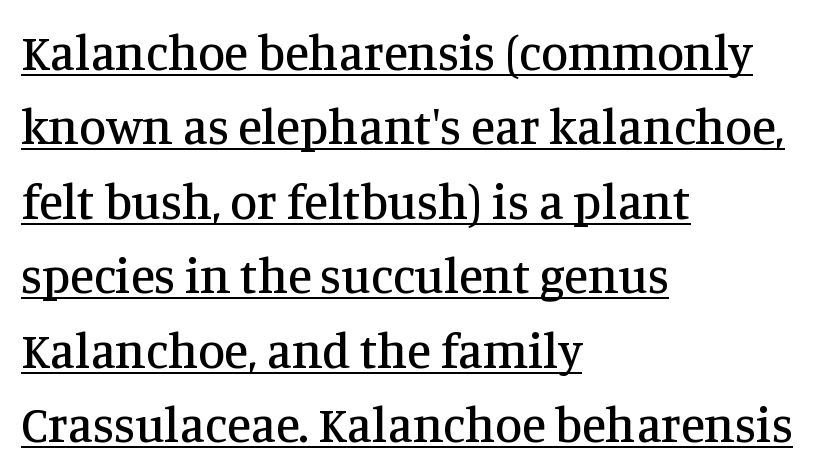
The image shows 49 px serif type, upright; set left-aligned, normal line spacing (1.52x), normal letter spacing, underlined; medium stroke contrast and a large x-height.
